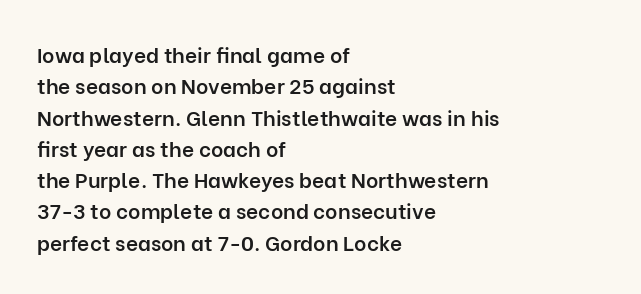
Emphasis by weight is partial: semibold. A typesetter would call this leading conventional body-copy spacing. The rendering keeps characters at their native spacing. This is roman type, the default non-slanted kind. Compared with a centered layout, this one pins lines to the left instead.
